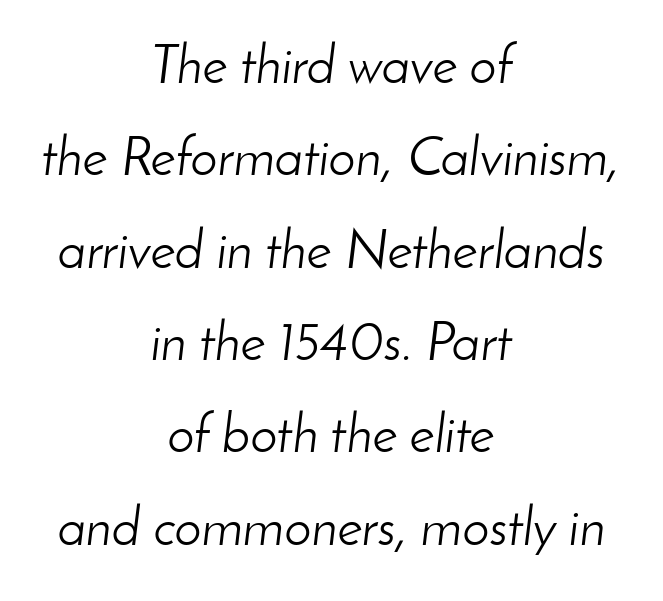
{"italic": "yes", "lean": "right", "slant_degrees": 8, "bold": "no", "weight": "light", "width": "normal", "stroke_contrast": "low", "x_height": "small", "monospaced": "no", "underline": "no", "align": "center", "line_spacing_ratio": 1.71, "letter_spacing": "normal", "letter_spacing_em": 0.0, "glyph_px": 54}
